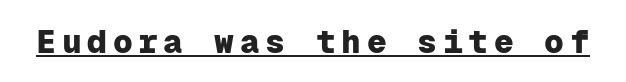
Q: Is the text bold? A: Yes.
Q: Is the text italic (slanted)? A: No, it is upright.
Q: Is the typeface a serif or a sans-serif typeface? A: Sans-serif.
Q: Is the text underlined? A: Yes.
Q: Width (condensed, normal, or wide)? A: Normal.
Q: Stroke contrast? A: Low.
Q: x-height? A: Medium.
Q: Monospaced? A: Yes.
